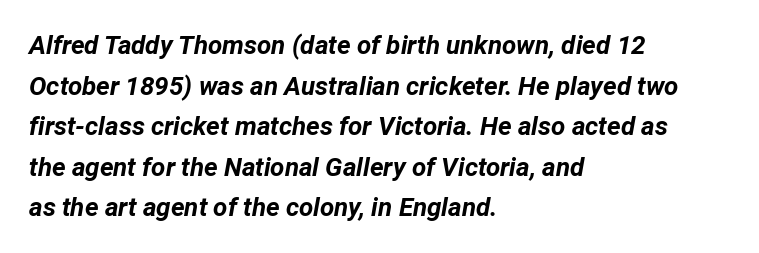
{"italic": "yes", "lean": "right", "slant_degrees": 12, "bold": "yes", "underline": "no", "align": "left", "line_spacing": "normal", "line_spacing_ratio": 1.56, "letter_spacing": "normal", "letter_spacing_em": 0.0, "glyph_px": 26}
